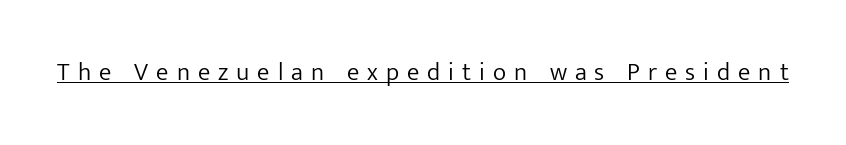
Q: Is the text bold? A: No.
Q: Is the text italic (slanted)? A: No, it is upright.
Q: Is the text underlined? A: Yes.
Q: Is the spacing between letters normal or unusually wide? A: Unusually wide.
